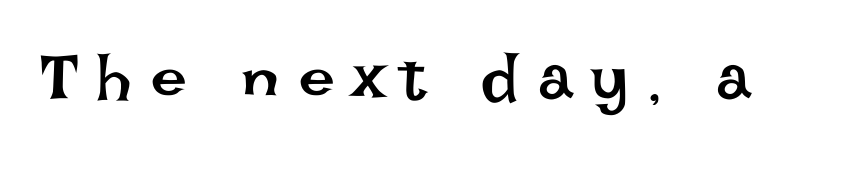
Q: Is the text bold? A: No.
Q: Is the text italic (slanted)? A: No, it is upright.
Q: Is the text underlined? A: No.
Q: Is the spacing between letters normal or unusually wide? A: Unusually wide.
Q: Width (condensed, normal, or wide)? A: Normal.
Q: Stroke contrast? A: Low.
Q: x-height? A: Large.
Q: Monospaced? A: No.
